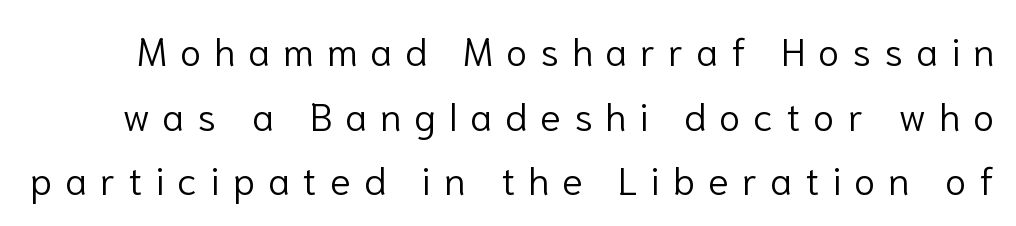
Q: Is the text bold? A: No.
Q: Is the text italic (slanted)? A: No, it is upright.
Q: Is the typeface a serif or a sans-serif typeface? A: Sans-serif.
Q: Is the text underlined? A: No.
Q: Is the spacing between letters normal or unusually wide? A: Unusually wide.
Q: Is the spacing between lines tight, normal or loose? A: Normal.
Q: Width (condensed, normal, or wide)? A: Normal.
Q: Stroke contrast? A: Low.
Q: x-height? A: Medium.
Q: Monospaced? A: No.
